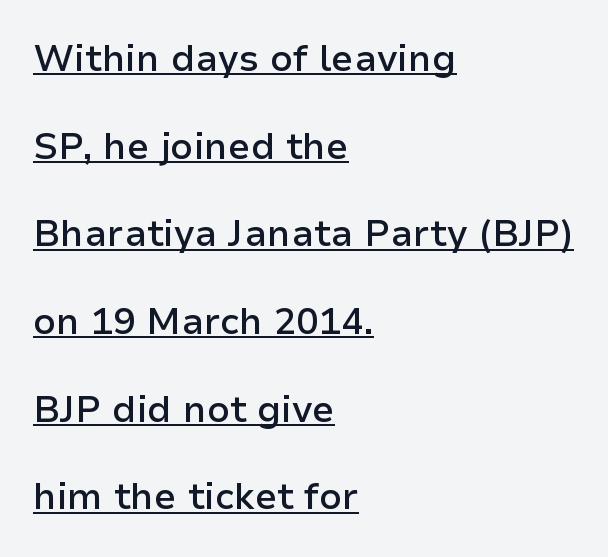
Q: Is the text bold? A: Semi-bold.
Q: Is the text italic (slanted)? A: No, it is upright.
Q: Is the typeface a serif or a sans-serif typeface? A: Sans-serif.
Q: Is the text underlined? A: Yes.
Q: How is the paragraph aligned? A: Left-aligned.
Q: Is the spacing between letters normal or unusually wide? A: Normal.
Q: Is the spacing between lines tight, normal or loose? A: Loose.
Q: Width (condensed, normal, or wide)? A: Normal.
Q: Stroke contrast? A: Low.
Q: x-height? A: Medium.
Q: Monospaced? A: No.
